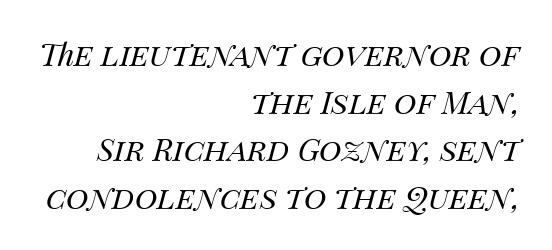
Q: Is the text bold? A: No.
Q: Is the text italic (slanted)? A: Yes, it leans right by about 14 degrees.
Q: Is the text underlined? A: No.
Q: How is the paragraph aligned? A: Right-aligned.
Q: Is the spacing between letters normal or unusually wide? A: Normal.
Q: Is the spacing between lines tight, normal or loose? A: Normal.
Q: Width (condensed, normal, or wide)? A: Normal.
Q: Stroke contrast? A: Medium.
Q: x-height? A: Large.
Q: Monospaced? A: No.
